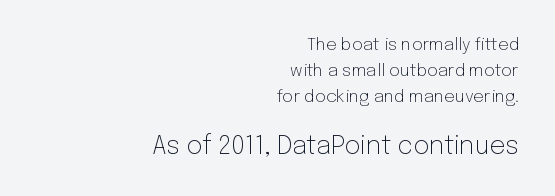
The image shows 25 px text type, upright; set right-aligned, normal line spacing (1.52x), normal letter spacing, not underlined; the second (bottom) block is 1.47x larger.
